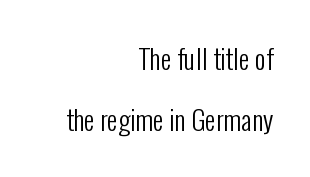
Inter-character spacing is left at the font's built-in metrics. The typography opts for an upright posture over an oblique one. Regarding leading, the lines here are spaced well apart. Stem width sits at or under what a default text font uses. The area under the type is left untouched. Every row of glyphs terminates at an identical x-position on the right.
